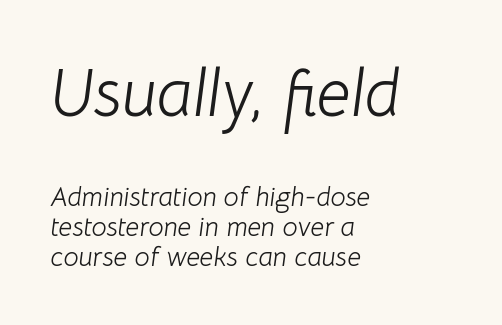
Alignment: flush left. Stems here are at most as thick as an everyday book face. This is oblique type, the kind used for emphasis or titles. In terms of leading, this rendering errs on the cramped side. Students, note that the glyphs here touch the page at normal intervals. Whoever set this made the first block the dominant, larger element.
